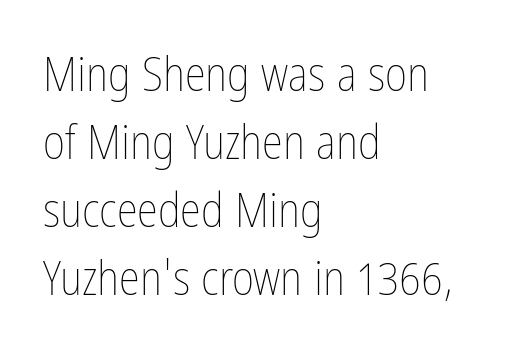
{"italic": "no", "bold": "no", "weight": "thin", "width": "condensed", "stroke_contrast": "low", "x_height": "medium", "monospaced": "no", "underline": "no", "align": "left", "line_spacing": "normal", "line_spacing_ratio": 1.42, "letter_spacing": "normal", "letter_spacing_em": 0.0, "glyph_px": 48}
